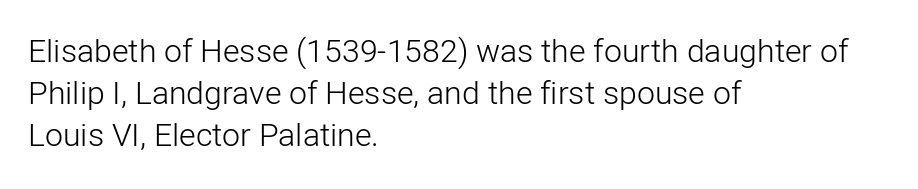
{"serif": "no", "italic": "no", "bold": "no", "weight": "light", "width": "normal", "stroke_contrast": "low", "x_height": "medium", "monospaced": "no", "underline": "no", "align": "left", "line_spacing": "normal", "line_spacing_ratio": 1.32, "letter_spacing": "normal", "letter_spacing_em": 0.0, "glyph_px": 32}
